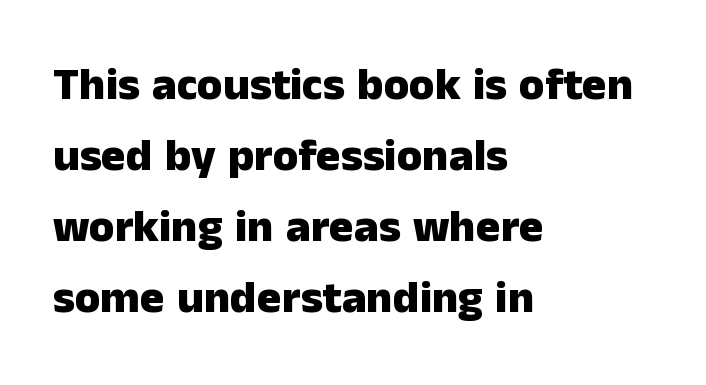
The image shows 46 px heavy sans-serif type, upright; set left-aligned, normal line spacing (1.54x), normal letter spacing, not underlined; low stroke contrast and a medium x-height.
